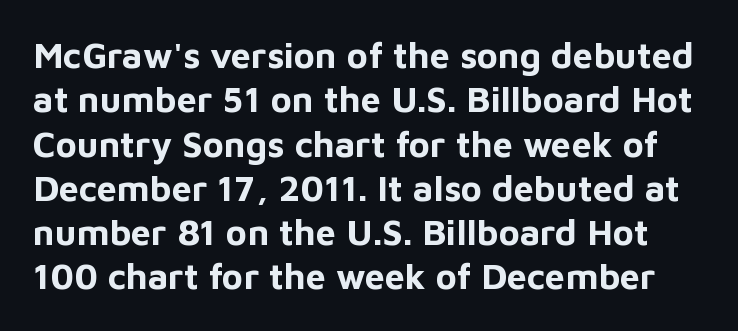
The image shows 36 px bold sans-serif type, upright; set line spacing 1.23x, normal letter spacing, not underlined; low stroke contrast and a medium x-height.
